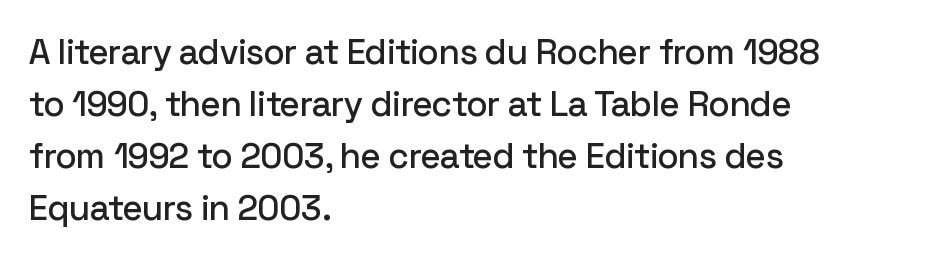
{"serif": "no", "italic": "no", "width": "normal", "stroke_contrast": "low", "x_height": "medium", "monospaced": "no", "underline": "no", "align": "left", "line_spacing": "normal", "line_spacing_ratio": 1.49, "letter_spacing": "normal", "letter_spacing_em": 0.0, "glyph_px": 35}
